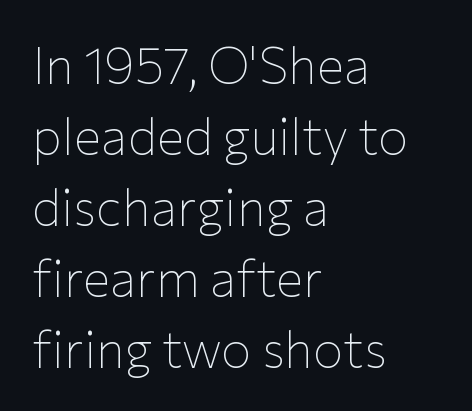
The image shows 51 px thin sans-serif type, upright; set left-aligned, normal line spacing (1.39x), normal letter spacing, not underlined; low stroke contrast and a medium x-height.
